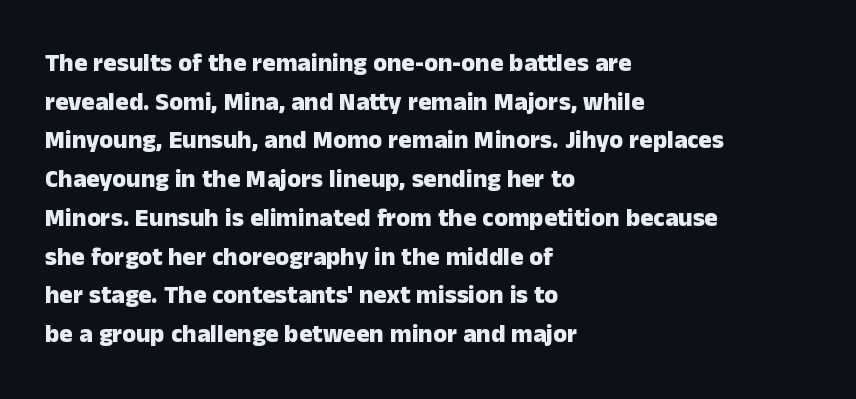
Q: Is the text bold? A: Yes.
Q: Is the text italic (slanted)? A: No, it is upright.
Q: Is the text underlined? A: No.
Q: How is the paragraph aligned? A: Left-aligned.
Q: Is the spacing between letters normal or unusually wide? A: Normal.
Q: Is the spacing between lines tight, normal or loose? A: Normal.
